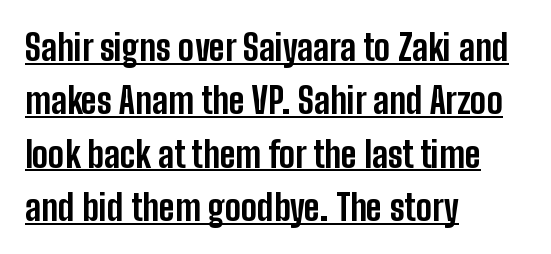
{"serif": "no", "italic": "no", "bold": "yes", "weight": "bold", "width": "condensed", "stroke_contrast": "low", "x_height": "medium", "monospaced": "no", "underline": "yes", "align": "left", "line_spacing": "normal", "line_spacing_ratio": 1.48, "letter_spacing": "normal", "letter_spacing_em": 0.0, "glyph_px": 36}
